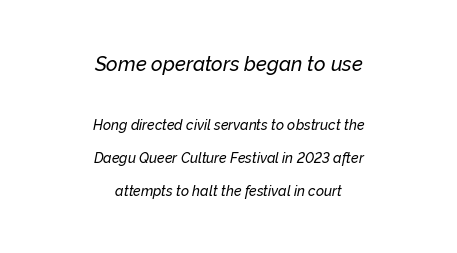
The image shows 20 px text type, italic (leaning right); set centered, loose line spacing (2.38x), normal letter spacing, not underlined; the first (top) block is 1.43x larger.
